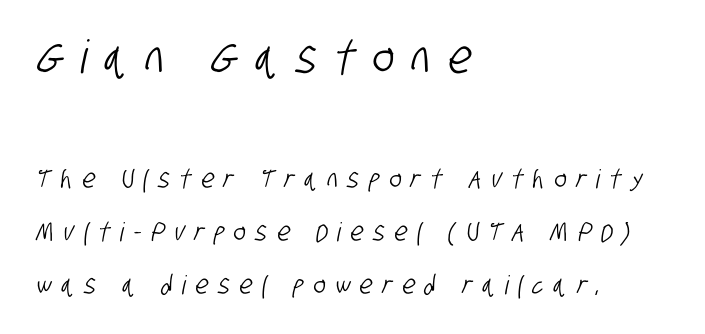
The image shows 46 px condensed sans-serif type; set left-aligned, loose line spacing (2.04x), unusually wide letter spacing (+0.38 em), not underlined; the first (top) block is 1.77x larger; low stroke contrast and a large x-height.
